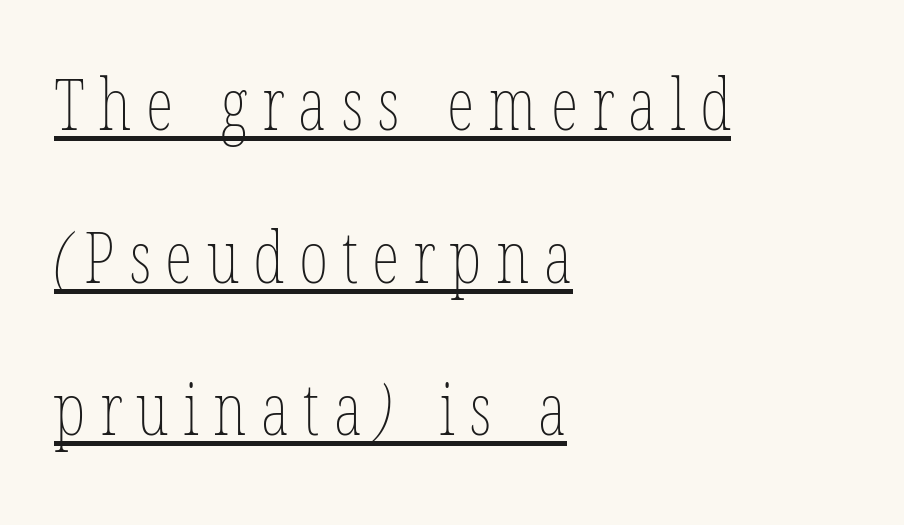
Q: Is the text bold? A: No.
Q: Is the text underlined? A: Yes.
Q: How is the paragraph aligned? A: Left-aligned.
Q: Is the spacing between letters normal or unusually wide? A: Unusually wide.
Q: Is the spacing between lines tight, normal or loose? A: Loose.
Q: Width (condensed, normal, or wide)? A: Condensed.
Q: Stroke contrast? A: Low.
Q: x-height? A: Medium.
Q: Monospaced? A: No.
